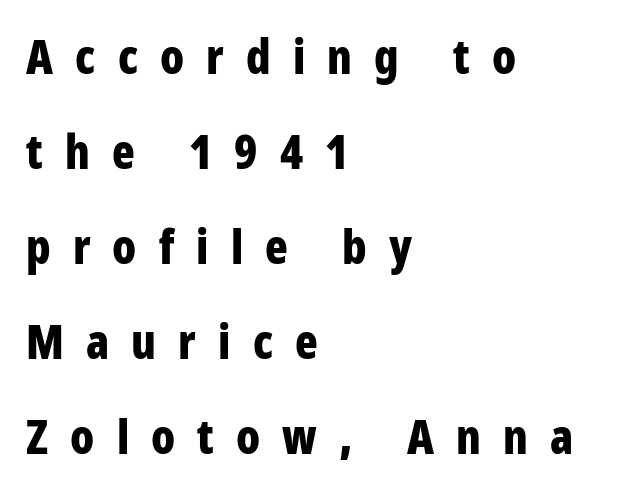
Q: Is the text bold? A: Yes.
Q: Is the text italic (slanted)? A: No, it is upright.
Q: Is the typeface a serif or a sans-serif typeface? A: Sans-serif.
Q: Is the text underlined? A: No.
Q: How is the paragraph aligned? A: Left-aligned.
Q: Is the spacing between letters normal or unusually wide? A: Unusually wide.
Q: Is the spacing between lines tight, normal or loose? A: Loose.
Q: Width (condensed, normal, or wide)? A: Condensed.
Q: Stroke contrast? A: Low.
Q: x-height? A: Large.
Q: Monospaced? A: No.
